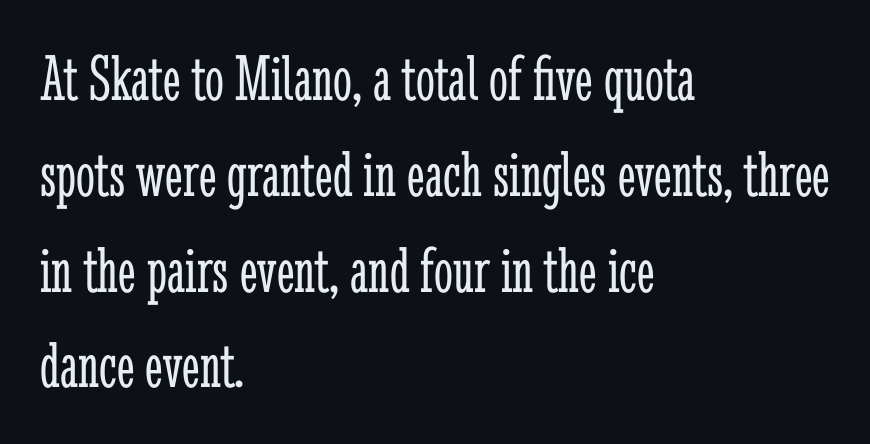
{"serif": "yes", "italic": "no", "bold": "no", "weight": "light", "width": "condensed", "stroke_contrast": "low", "x_height": "medium", "monospaced": "no", "underline": "no", "align": "left", "line_spacing": "normal", "line_spacing_ratio": 1.43, "letter_spacing": "normal", "letter_spacing_em": 0.0, "glyph_px": 67}
